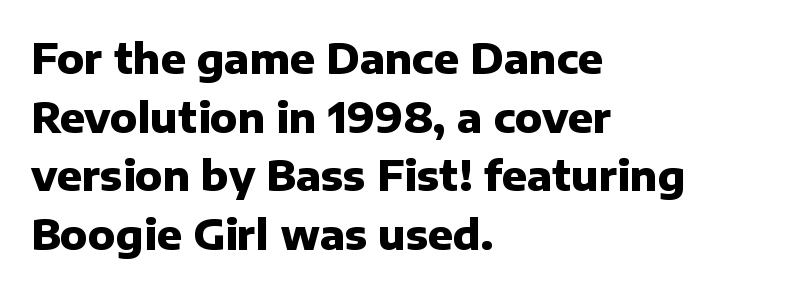
Character widths vary here, with narrow letters taking less room than wide ones. Plain, unruled lines of type. The letters sit at their default tracking, neither squeezed nor spread. How would I describe the line gaps? Plain and ordinary.
